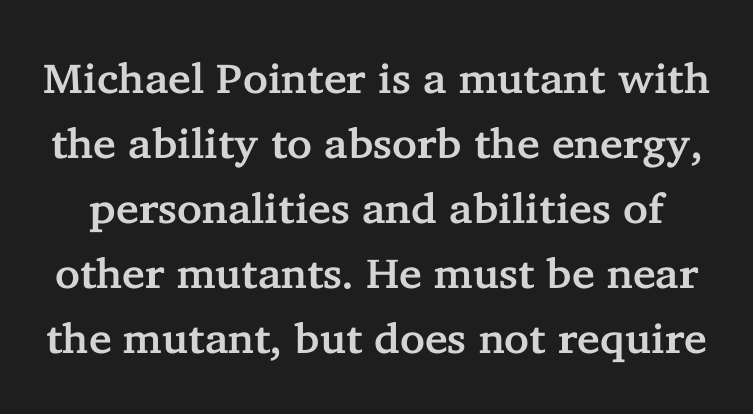
The image shows 42 px serif type, upright; set normal line spacing (1.55x), normal letter spacing, not underlined; low stroke contrast and a medium x-height.
